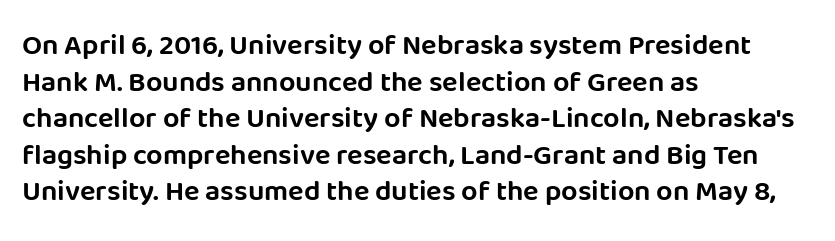
{"serif": "no", "italic": "no", "width": "normal", "stroke_contrast": "low", "x_height": "large", "monospaced": "no", "underline": "no", "align": "left", "line_spacing": "normal", "line_spacing_ratio": 1.26, "letter_spacing": "normal", "letter_spacing_em": 0.0, "glyph_px": 29}
